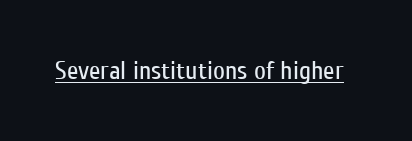
Q: Is the text bold? A: No.
Q: Is the text italic (slanted)? A: No, it is upright.
Q: Is the text underlined? A: Yes.
Q: Is the spacing between letters normal or unusually wide? A: Normal.
